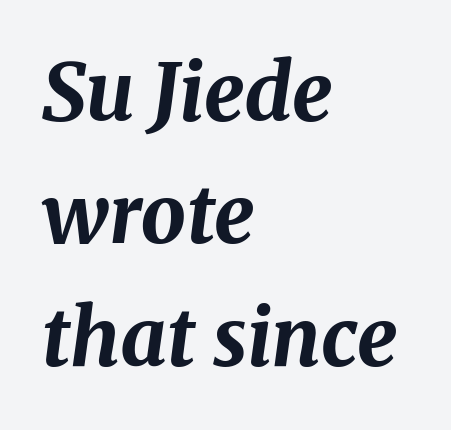
The image shows 80 px bold type, italic (leaning right); set left-aligned, normal line spacing (1.53x), normal letter spacing, not underlined; medium stroke contrast and a medium x-height.
